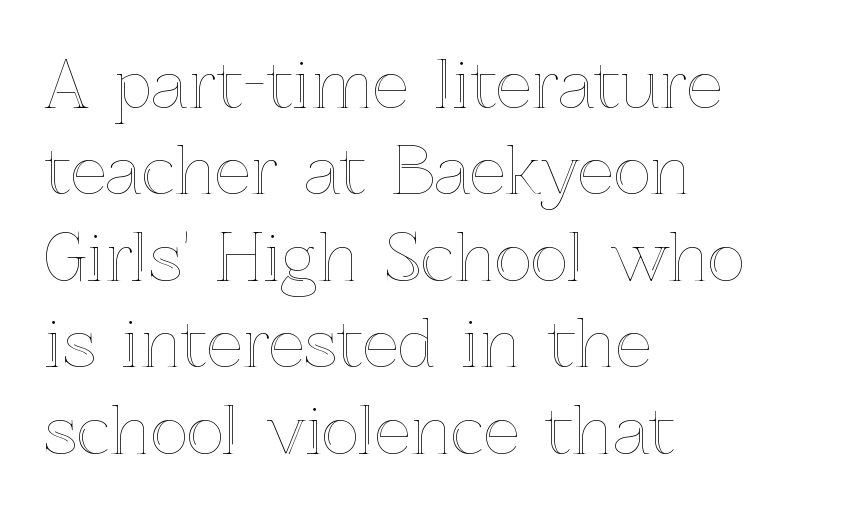
{"italic": "no", "width": "normal", "x_height": "medium", "monospaced": "no", "underline": "no", "align": "left", "line_spacing": "normal", "line_spacing_ratio": 1.35, "letter_spacing": "normal", "letter_spacing_em": 0.0, "glyph_px": 64}
